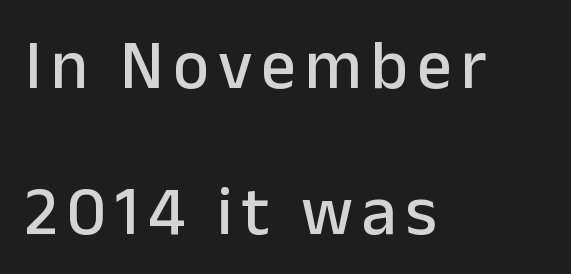
Decoration check: the copy has no underline. Leading is clearly above the norm, producing a sparse column. A roman cut, with each character standing at attention. A typesetter would call this proportional, since set widths differ per character. The type family on display is of the sans-serif kind.
